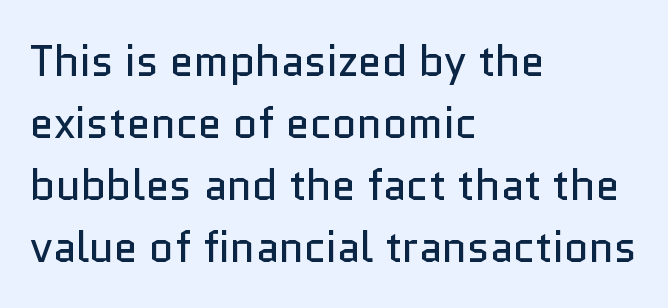
The image shows 43 px regular-weight sans-serif type, upright; set left-aligned, normal line spacing (1.44x), normal letter spacing, not underlined; low stroke contrast and a medium x-height.
